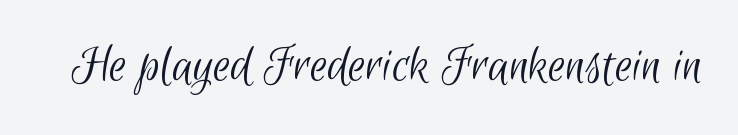
Q: Is the text bold? A: No.
Q: Is the typeface a serif or a sans-serif typeface? A: Sans-serif.
Q: Is the text underlined? A: No.
Q: Is the spacing between letters normal or unusually wide? A: Normal.
Q: Width (condensed, normal, or wide)? A: Condensed.
Q: Stroke contrast? A: Low.
Q: x-height? A: Small.
Q: Monospaced? A: No.
